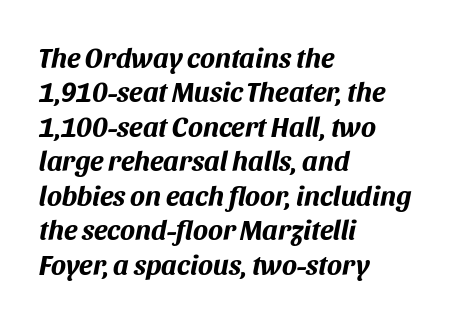
Q: Is the text bold? A: Yes.
Q: Is the text italic (slanted)? A: Yes, it leans right by about 11 degrees.
Q: Is the text underlined? A: No.
Q: How is the paragraph aligned? A: Left-aligned.
Q: Is the spacing between letters normal or unusually wide? A: Normal.
Q: Width (condensed, normal, or wide)? A: Normal.
Q: Stroke contrast? A: Medium.
Q: x-height? A: Large.
Q: Monospaced? A: No.
